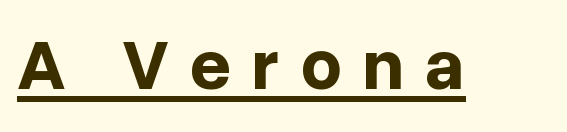
The image shows 72 px bold sans-serif type, upright; set unusually wide letter spacing (+0.29 em), underlined; low stroke contrast and a medium x-height.
